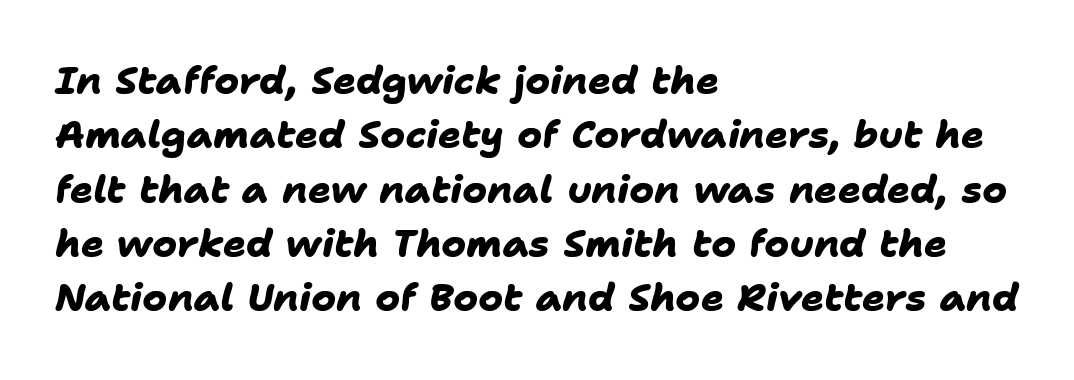
The image shows 38 px heavy sans-serif type; set left-aligned, normal line spacing (1.43x), normal letter spacing, not underlined; low stroke contrast and a medium x-height.
